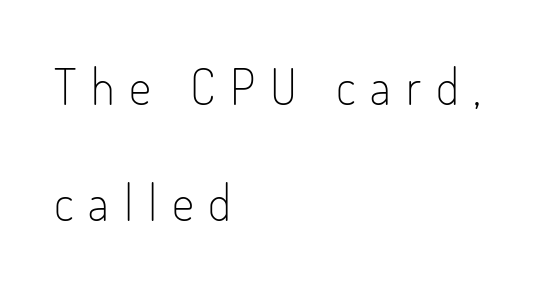
{"serif": "no", "italic": "no", "bold": "no", "weight": "light", "width": "condensed", "stroke_contrast": "low", "x_height": "small", "monospaced": "no", "underline": "no", "align": "left", "line_spacing": "loose", "line_spacing_ratio": 2.37, "letter_spacing": "wide", "letter_spacing_em": 0.3, "glyph_px": 49}
